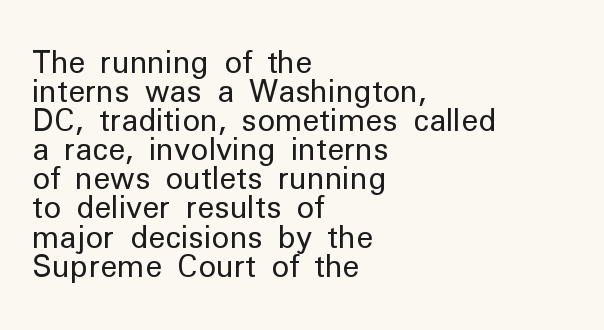
{"serif": "no", "italic": "no", "bold": "no", "weight": "regular", "width": "normal", "stroke_contrast": "low", "x_height": "medium", "monospaced": "no", "underline": "no", "align": "left", "line_spacing": "tight", "line_spacing_ratio": 0.97, "letter_spacing": "normal", "letter_spacing_em": 0.0, "glyph_px": 30}
